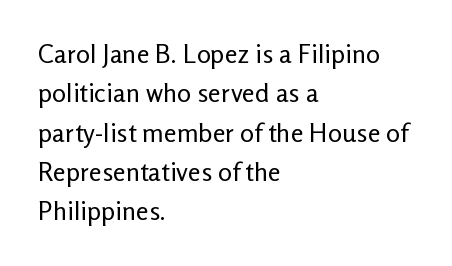
A typesetter would mark this as roman, not italic. Does the leading feel generous? No, just average. The typesetter chose a ragged-right arrangement here. The gaps between neighbouring characters are ordinary and unremarkable. Is this a heavy cut? Hardly; it is regular or lighter. The space directly below the letters is spotless.
